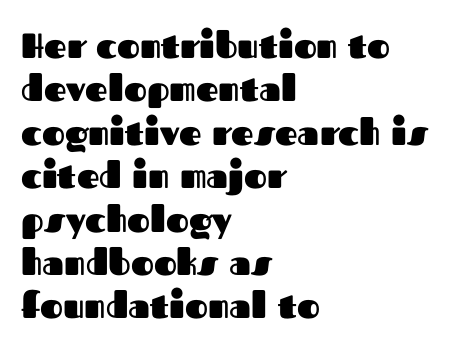
{"serif": "no", "italic": "no", "bold": "yes", "weight": "heavy", "width": "normal", "stroke_contrast": "medium", "x_height": "medium", "monospaced": "no", "underline": "no", "align": "left", "line_spacing_ratio": 1.24, "letter_spacing": "normal", "letter_spacing_em": 0.0, "glyph_px": 35}
